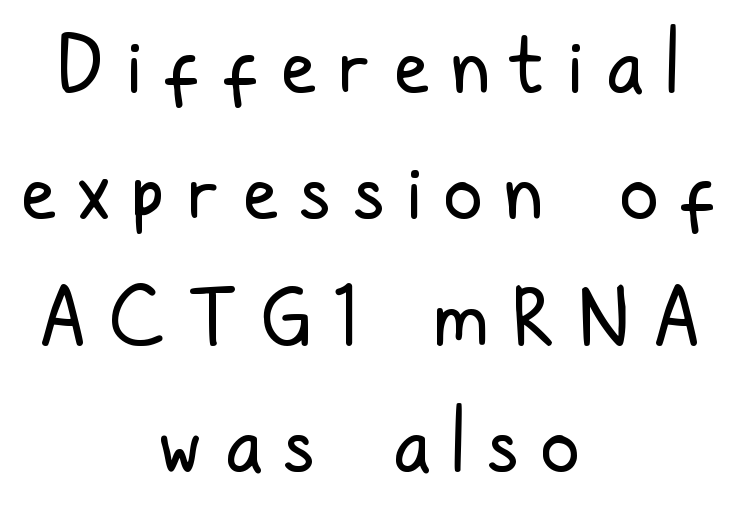
Quick note: underline off. Look at the bottom of the vertical strokes: they stop flat, with no serifs. The vertical gap from one line to the next is medium. The font sits on the lighter half of the weight spectrum, regular included. Which margin do the lines hug? Neither — every line sits in the middle.
